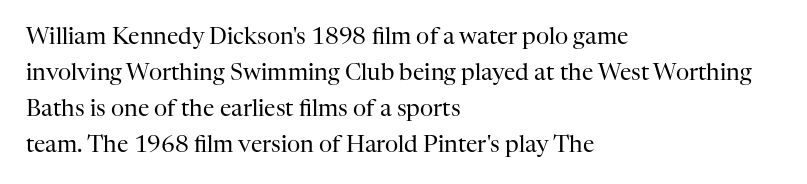
The image shows 23 px text type, upright; set left-aligned, normal line spacing (1.56x), normal letter spacing, not underlined.
